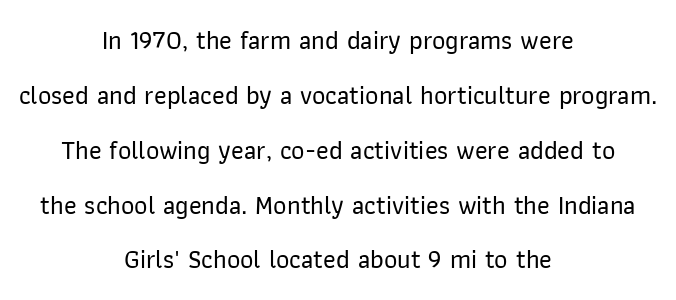
The image shows 26 px text type, upright; set centered, loose line spacing (2.11x), normal letter spacing, not underlined.
